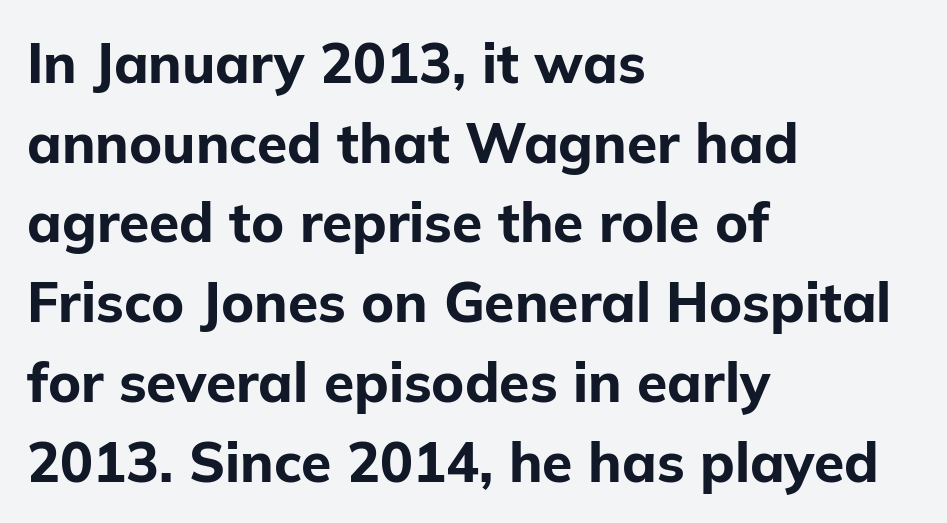
{"serif": "no", "italic": "no", "bold": "yes", "weight": "bold", "width": "normal", "stroke_contrast": "low", "x_height": "medium", "monospaced": "no", "underline": "no", "align": "left", "line_spacing": "normal", "line_spacing_ratio": 1.45, "letter_spacing": "normal", "letter_spacing_em": 0.0, "glyph_px": 55}
